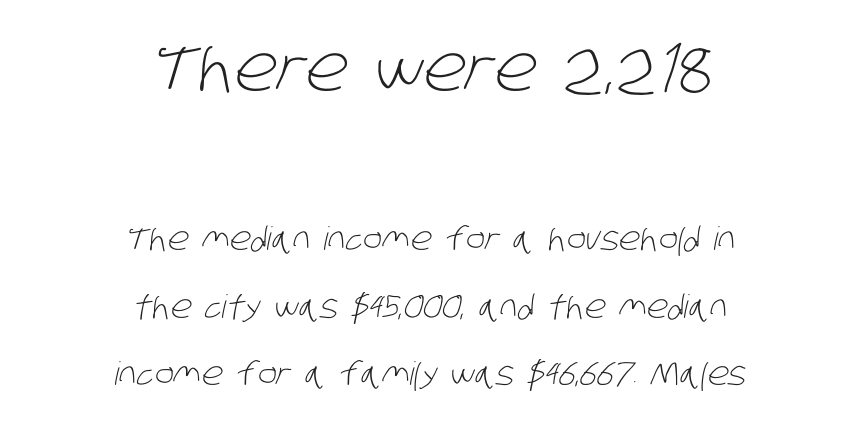
Unbolded letterforms with no extra heft. This is sans-serif lettering, the kind often seen on screens and signage. Which margin do the lines hug? Neither — every line sits in the middle. Descenders are the only things crossing below the line.
